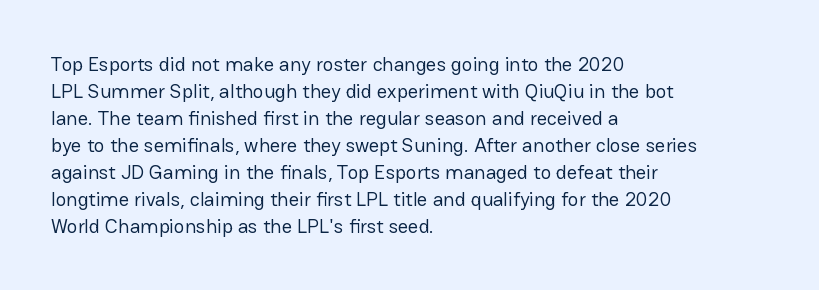
The image shows 20 px text type, upright; set left-aligned, normal line spacing (1.35x), normal letter spacing, not underlined.
